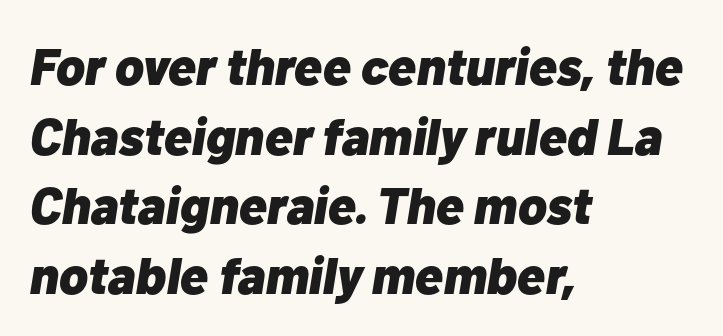
The image shows 52 px heavy type, italic (leaning right); set left-aligned, normal line spacing (1.34x), normal letter spacing, not underlined; low stroke contrast and a medium x-height.
